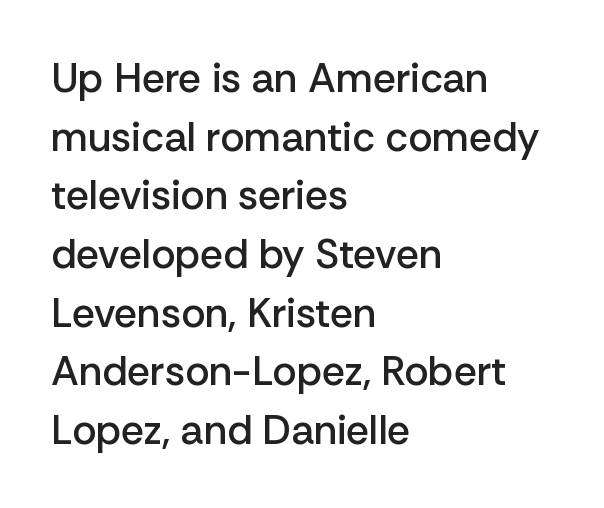
The image shows 41 px semibold sans-serif type, upright; set left-aligned, normal line spacing (1.43x), normal letter spacing, not underlined; low stroke contrast and a medium x-height.
